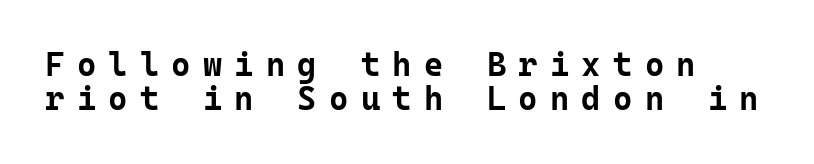
Nobody drew a line under any word here. Type style note: lacks serifs. Is the letter spacing exaggerated? Yes — the characters are pushed far apart. Think of a typewriter: that constant character pitch is what you see here. Alignment: flush left. I'd describe the lettering as bold — thick and assertive.
